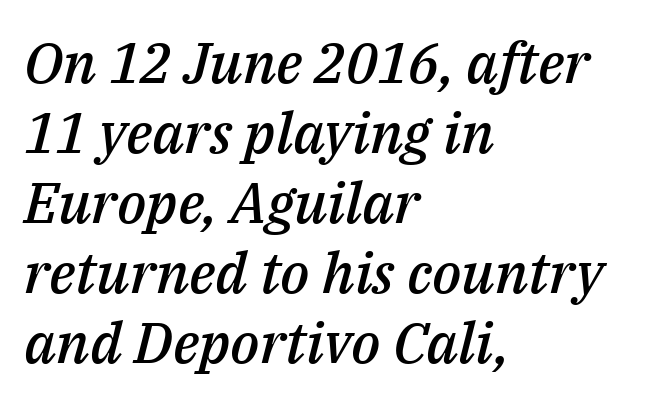
In terms of letterspacing, this is plain default setting. The letters are semibold — heavier than regular but short of a full bold. The rendering uses natural spacing where letterforms have individual widths. No word sits above an underline. Caption: multi-line text, flush left, ragged right. You can tell it's italic because the verticals aren't actually vertical.
